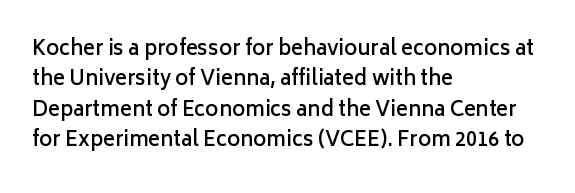
{"italic": "no", "bold": "semi", "underline": "no", "align": "left", "line_spacing": "normal", "line_spacing_ratio": 1.52, "letter_spacing": "normal", "letter_spacing_em": 0.0, "glyph_px": 20}
